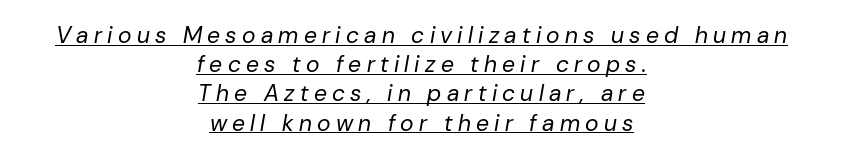
The image shows 23 px text type, italic (leaning right); set centered, normal line spacing (1.27x), unusually wide letter spacing (+0.23 em), underlined.
